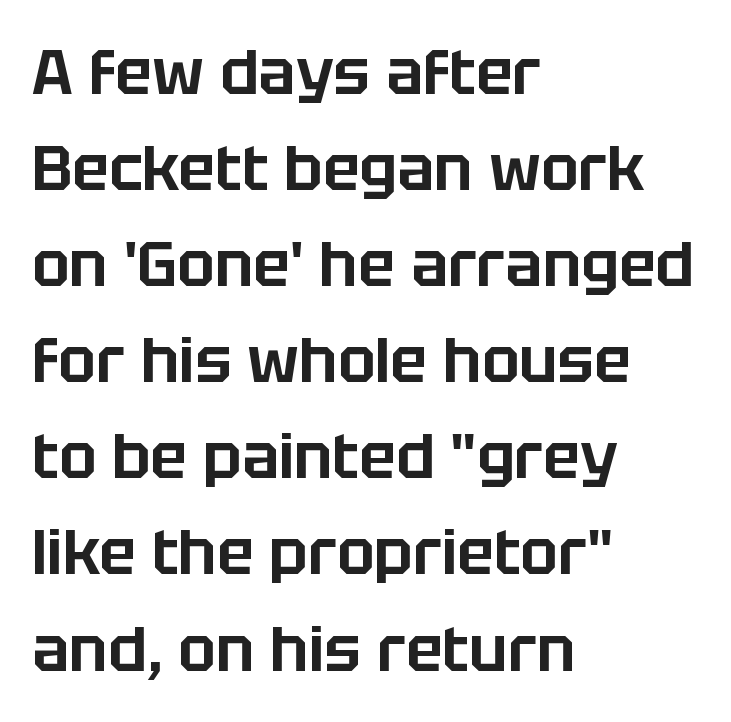
{"serif": "no", "italic": "no", "width": "normal", "stroke_contrast": "low", "x_height": "large", "monospaced": "no", "underline": "no", "align": "left", "line_spacing": "normal", "line_spacing_ratio": 1.55, "letter_spacing": "normal", "letter_spacing_em": 0.0, "glyph_px": 62}
